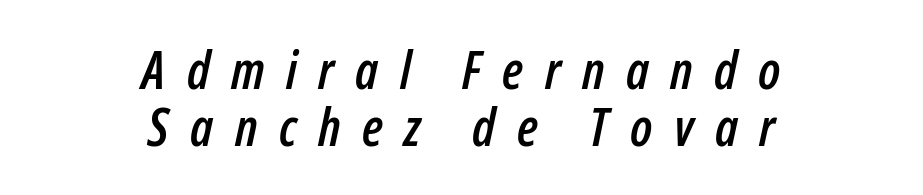
The image shows 52 px condensed type, italic (leaning right); set centered, tight line spacing (1.09x), unusually wide letter spacing (+0.41 em), not underlined; low stroke contrast and a medium x-height.
